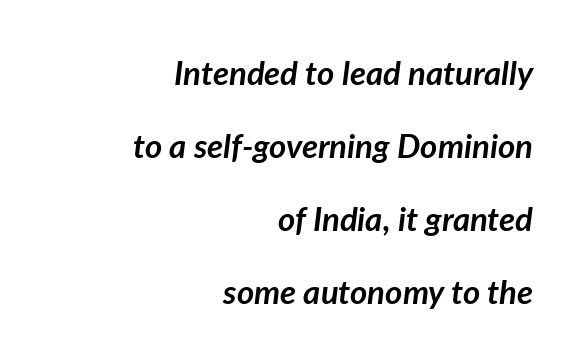
The image shows 33 px semibold type, italic (leaning right); set right-aligned, loose line spacing (2.21x), normal letter spacing, not underlined; low stroke contrast and a medium x-height.
